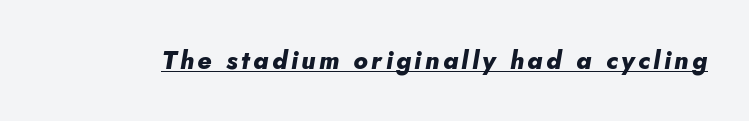
The image shows 25 px bold type, italic (leaning right); set underlined.
